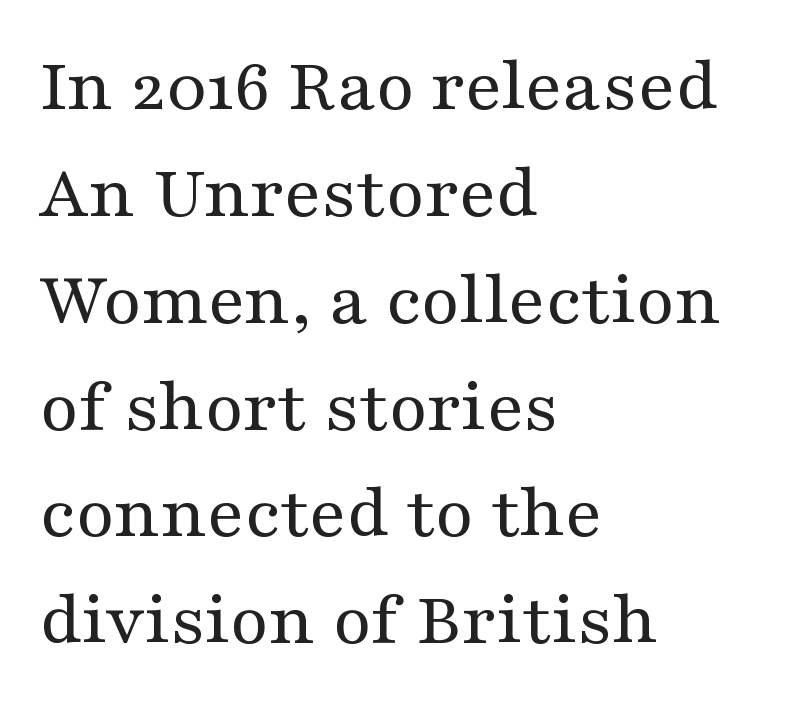
The designer went with a serif here, giving each stem small feet. A light-to-regular cut is what we see here. Italic? Not at all — the glyphs are vertical. Think of a printed novel: that variable character pitch is what you see here. Compared with typical body copy, the letter spacing here is the same.
